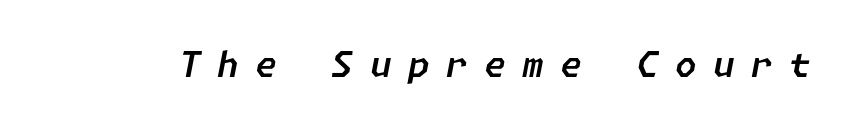
{"italic": "yes", "lean": "right", "slant_degrees": 11, "width": "normal", "stroke_contrast": "low", "x_height": "medium", "underline": "no", "letter_spacing": "wide", "letter_spacing_em": 0.47, "glyph_px": 35}
